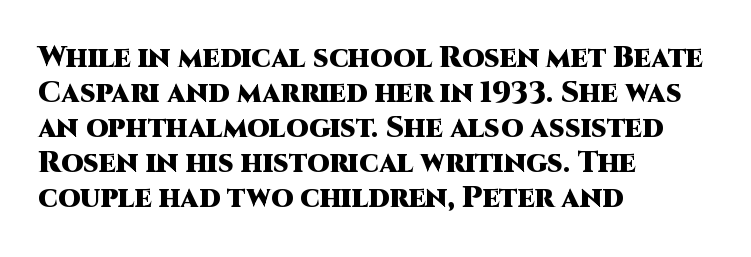
Q: Is the text bold? A: Yes.
Q: Is the text italic (slanted)? A: No, it is upright.
Q: Is the typeface a serif or a sans-serif typeface? A: Sans-serif.
Q: Is the text underlined? A: No.
Q: How is the paragraph aligned? A: Left-aligned.
Q: Is the spacing between letters normal or unusually wide? A: Normal.
Q: Width (condensed, normal, or wide)? A: Normal.
Q: Stroke contrast? A: High.
Q: x-height? A: Large.
Q: Monospaced? A: No.
